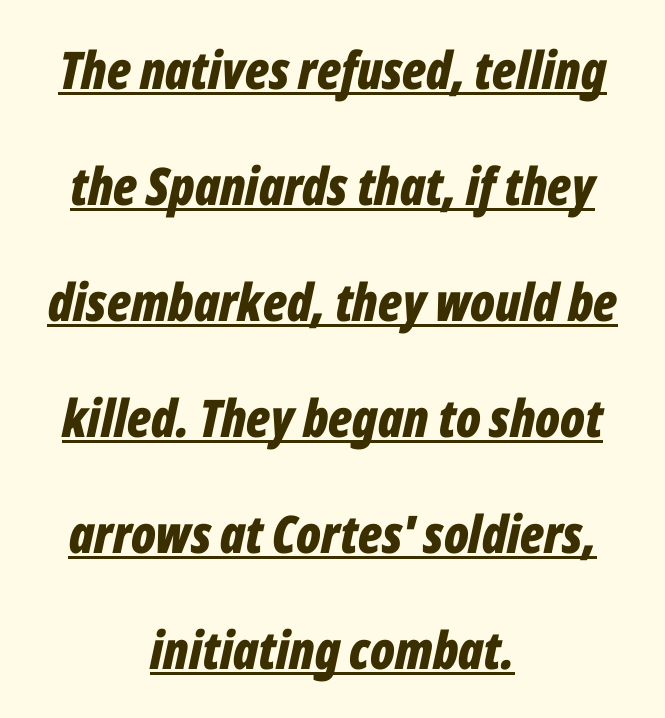
{"italic": "yes", "lean": "right", "slant_degrees": 12, "bold": "yes", "weight": "bold", "width": "condensed", "stroke_contrast": "low", "x_height": "medium", "monospaced": "no", "underline": "yes", "align": "center", "line_spacing": "loose", "line_spacing_ratio": 2.23, "letter_spacing": "normal", "letter_spacing_em": 0.0, "glyph_px": 52}
